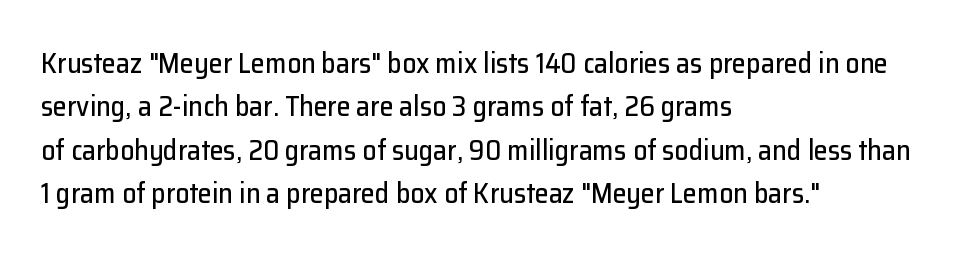
Q: Is the text italic (slanted)? A: No, it is upright.
Q: Is the typeface a serif or a sans-serif typeface? A: Sans-serif.
Q: Is the text underlined? A: No.
Q: How is the paragraph aligned? A: Left-aligned.
Q: Is the spacing between letters normal or unusually wide? A: Normal.
Q: Is the spacing between lines tight, normal or loose? A: Normal.
Q: Width (condensed, normal, or wide)? A: Normal.
Q: Stroke contrast? A: Low.
Q: x-height? A: Medium.
Q: Monospaced? A: No.
